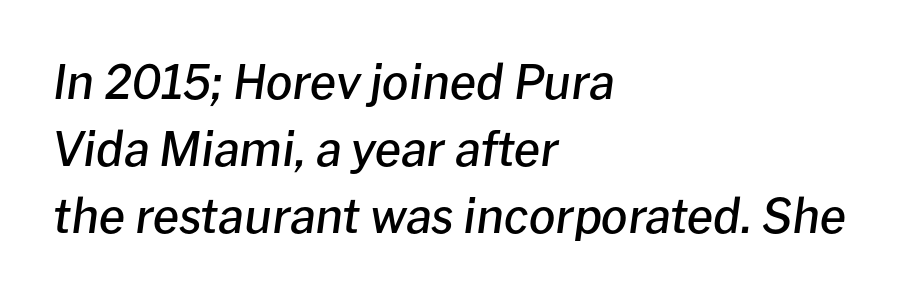
Every row of glyphs begins at an identical x-position on the left. Bare-footed words on every line. This sample has the flowing, uneven cadence of proportional lettering. Emphasis by weight is partial: semibold. The typography opts for an oblique posture over an upright one. A normal amount of white space separates one row of letters from the next.
